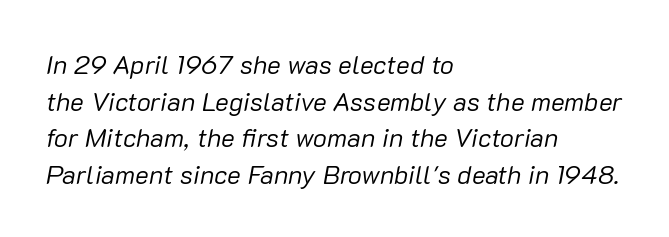
Q: Is the text bold? A: No.
Q: Is the text italic (slanted)? A: Yes, it leans right by about 10 degrees.
Q: Is the text underlined? A: No.
Q: How is the paragraph aligned? A: Left-aligned.
Q: Is the spacing between letters normal or unusually wide? A: Normal.
Q: Is the spacing between lines tight, normal or loose? A: Normal.
